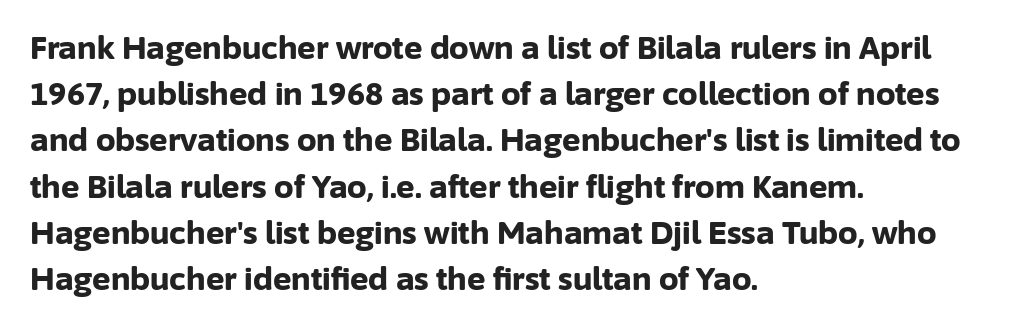
{"serif": "no", "italic": "no", "bold": "yes", "weight": "bold", "width": "normal", "stroke_contrast": "low", "x_height": "medium", "monospaced": "no", "underline": "no", "align": "left", "line_spacing": "normal", "line_spacing_ratio": 1.49, "letter_spacing": "normal", "letter_spacing_em": 0.0, "glyph_px": 31}
